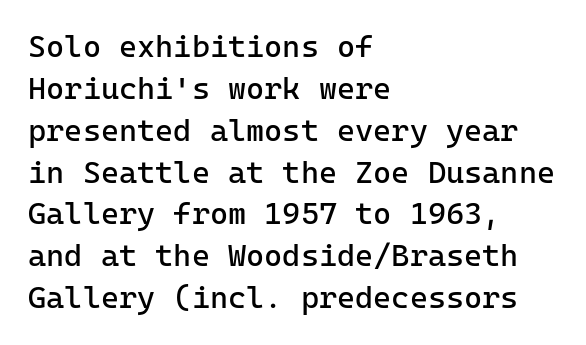
Q: Is the text bold? A: No.
Q: Is the text italic (slanted)? A: No, it is upright.
Q: Is the typeface a serif or a sans-serif typeface? A: Sans-serif.
Q: Is the text underlined? A: No.
Q: How is the paragraph aligned? A: Left-aligned.
Q: Is the spacing between letters normal or unusually wide? A: Normal.
Q: Is the spacing between lines tight, normal or loose? A: Normal.
Q: Width (condensed, normal, or wide)? A: Normal.
Q: Stroke contrast? A: Low.
Q: x-height? A: Medium.
Q: Monospaced? A: Yes.
